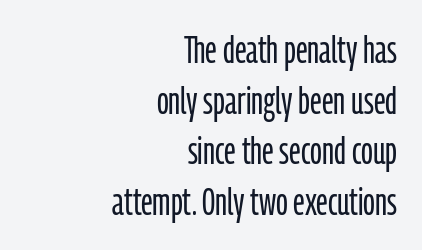
Q: Is the text bold? A: No.
Q: Is the text italic (slanted)? A: No, it is upright.
Q: Is the typeface a serif or a sans-serif typeface? A: Sans-serif.
Q: Is the text underlined? A: No.
Q: How is the paragraph aligned? A: Right-aligned.
Q: Is the spacing between letters normal or unusually wide? A: Normal.
Q: Is the spacing between lines tight, normal or loose? A: Normal.
Q: Width (condensed, normal, or wide)? A: Condensed.
Q: Stroke contrast? A: Low.
Q: x-height? A: Medium.
Q: Monospaced? A: No.
